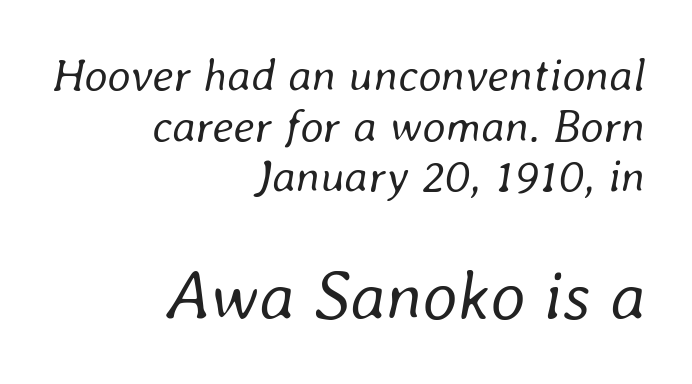
Q: Is the text bold? A: No.
Q: Is the text italic (slanted)? A: Yes, it leans right by about 8 degrees.
Q: Is the text underlined? A: No.
Q: How is the paragraph aligned? A: Right-aligned.
Q: Is the spacing between letters normal or unusually wide? A: Normal.
Q: Is the spacing between lines tight, normal or loose? A: Tight.
Q: Which block of text is set in a larger size, the first (top) or the second (bottom)? A: The second (bottom) one.
Q: Width (condensed, normal, or wide)? A: Normal.
Q: Stroke contrast? A: Low.
Q: x-height? A: Medium.
Q: Monospaced? A: No.
